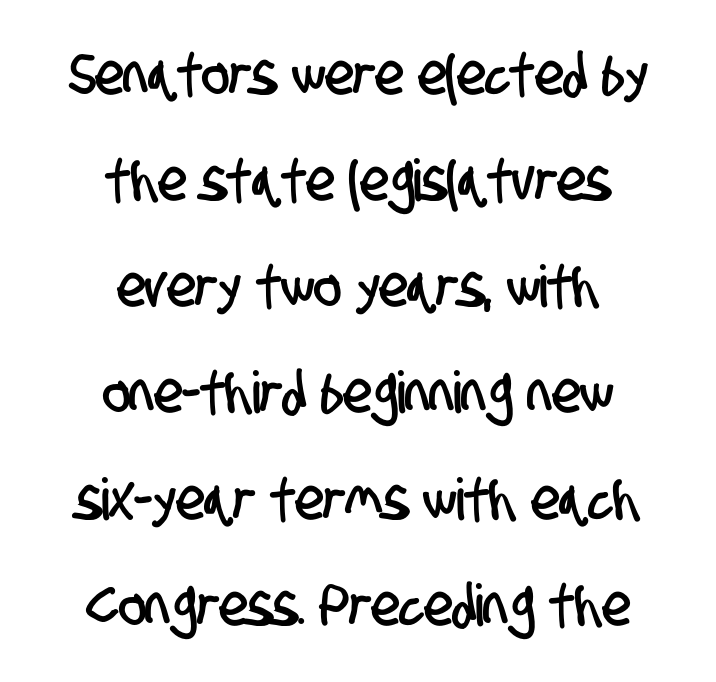
Only glyphs here, with clear space below each row. Typographically, this falls in the sans-serif category. The rendering uses natural spacing where letterforms have individual widths. The horizontal fit of the characters is conventional and even. Reading down the block, each line starts at a different indent, mirrored at its end.
